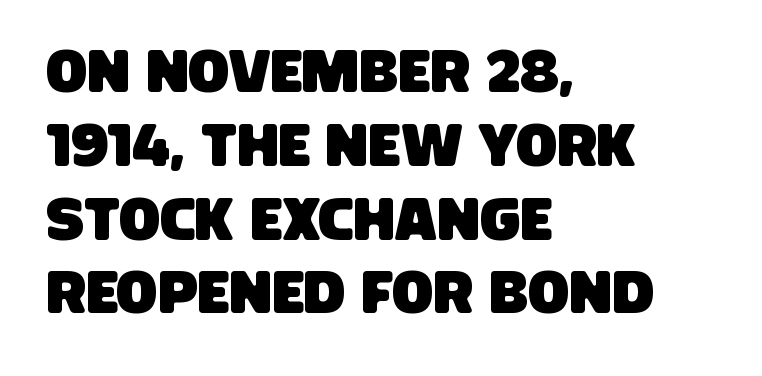
Decoration check: the copy has no underline. Are there feet on the stems? There aren't — it's a sans. Layout note: lines flush left. Standard letterfit; no display-style spreading of the glyphs.
